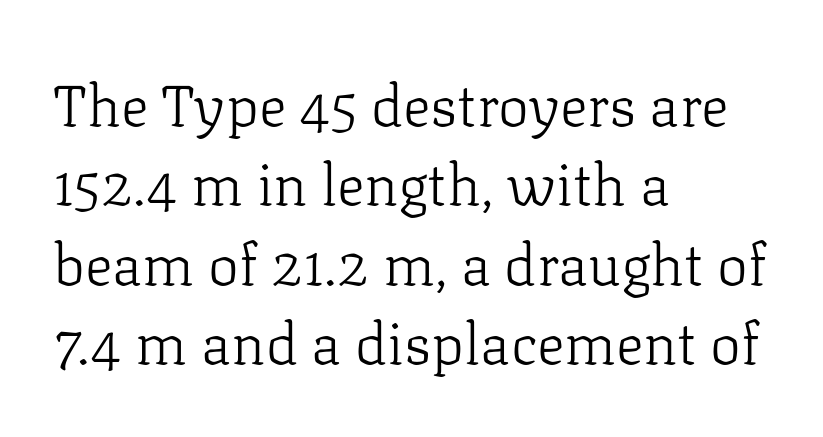
The image shows 58 px light serif type, upright; set left-aligned, normal line spacing (1.37x), normal letter spacing, not underlined; low stroke contrast and a medium x-height.
